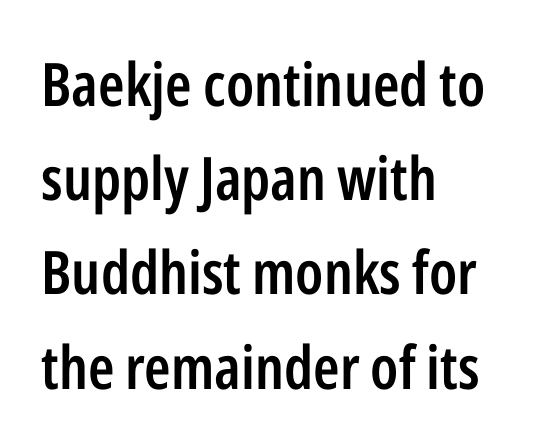
{"serif": "no", "italic": "no", "bold": "semi", "weight": "semibold", "width": "condensed", "stroke_contrast": "low", "x_height": "medium", "monospaced": "no", "underline": "no", "align": "left", "line_spacing": "normal", "line_spacing_ratio": 1.57, "letter_spacing": "normal", "letter_spacing_em": 0.0, "glyph_px": 60}
